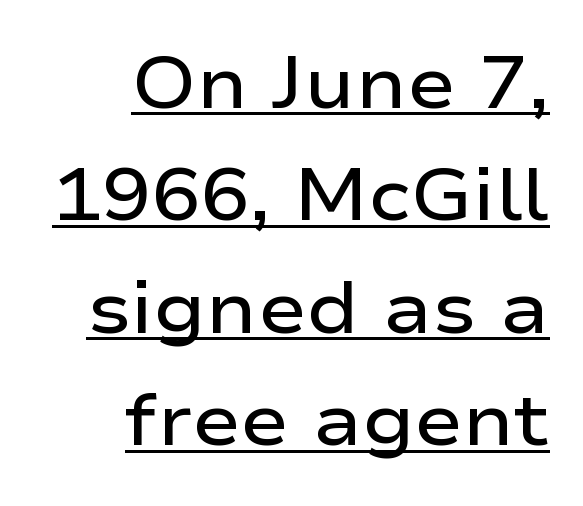
The image shows 73 px semibold, wide sans-serif type, upright; set right-aligned, normal line spacing (1.54x), normal letter spacing, underlined; low stroke contrast and a medium x-height.
